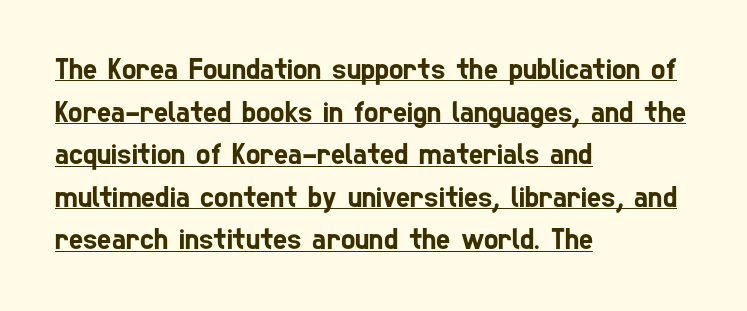
Q: Is the typeface a serif or a sans-serif typeface? A: Sans-serif.
Q: Is the text underlined? A: Yes.
Q: How is the paragraph aligned? A: Left-aligned.
Q: Is the spacing between letters normal or unusually wide? A: Normal.
Q: Is the spacing between lines tight, normal or loose? A: Normal.
Q: Width (condensed, normal, or wide)? A: Condensed.
Q: Stroke contrast? A: Low.
Q: x-height? A: Medium.
Q: Monospaced? A: No.
